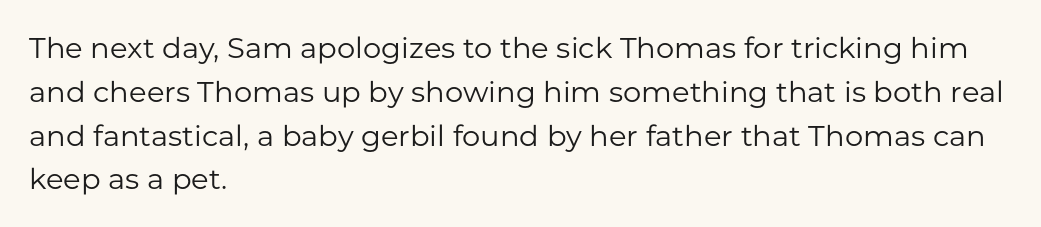
The image shows 29 px regular-weight sans-serif type, upright; set left-aligned, normal line spacing (1.51x), normal letter spacing, not underlined; low stroke contrast and a medium x-height.
